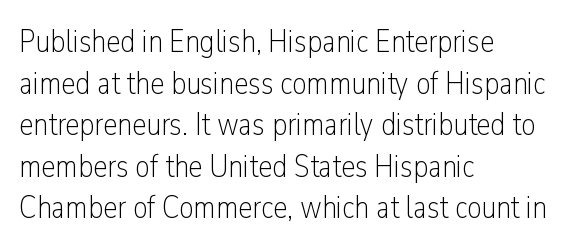
Vertical stems look standard width or narrower in stroke. Check where the strokes stop: nothing finishes them off — pure sans. Underline: absent. Whoever set this chose a conventional vertical rhythm. The passage shown is typed in a proportional face where columns would drift. Standard letterfit; no display-style spreading of the glyphs.
